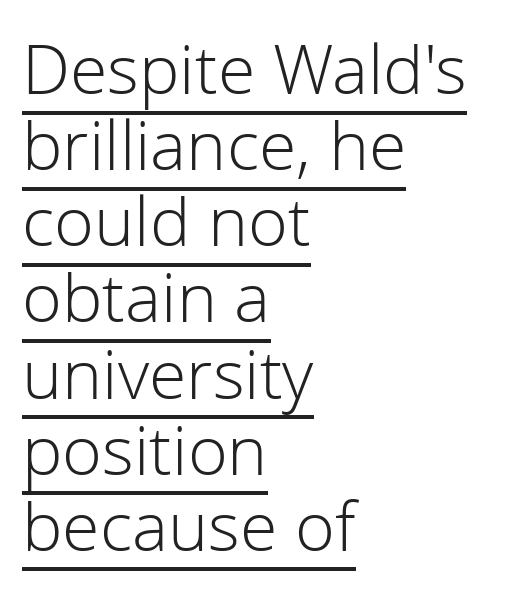
{"serif": "no", "italic": "no", "bold": "no", "weight": "light", "width": "normal", "stroke_contrast": "low", "x_height": "medium", "monospaced": "no", "underline": "yes", "align": "left", "line_spacing": "tight", "line_spacing_ratio": 1.12, "letter_spacing": "normal", "letter_spacing_em": 0.0, "glyph_px": 68}
